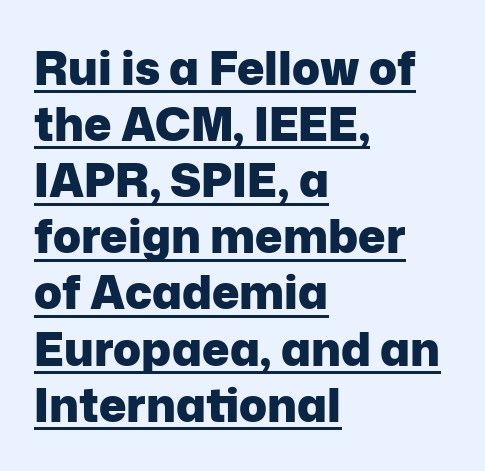
Left-aligned paragraph, ragged on the right. The face used here appears with an underline applied. The letters stand upright; this is a roman face. Compared with typical body copy, the letter spacing here is the same. The typesetting leans heavy: a genuine bold. Nothing sits at the stroke ends, so this counts as sans-serif.
